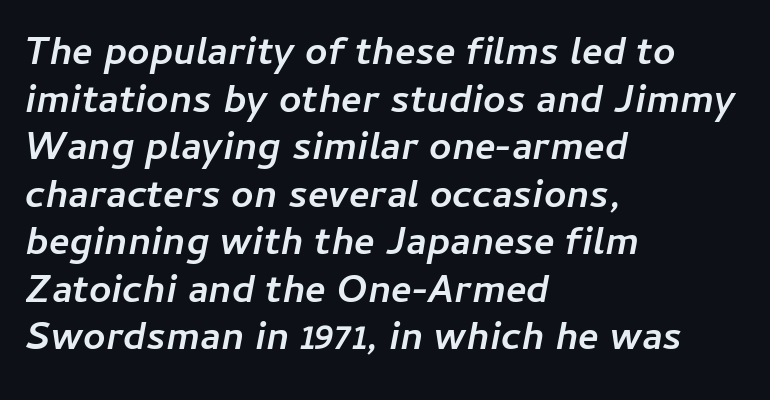
Q: Is the text bold? A: Yes.
Q: Is the text italic (slanted)? A: Yes, it leans right by about 11 degrees.
Q: Is the text underlined? A: No.
Q: How is the paragraph aligned? A: Left-aligned.
Q: Is the spacing between letters normal or unusually wide? A: Normal.
Q: Width (condensed, normal, or wide)? A: Normal.
Q: Stroke contrast? A: Low.
Q: x-height? A: Medium.
Q: Monospaced? A: No.
